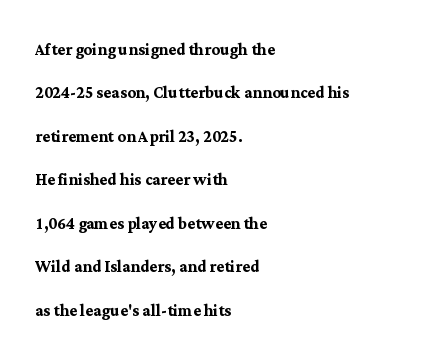
Q: Is the text bold? A: Yes.
Q: Is the text italic (slanted)? A: No, it is upright.
Q: Is the text underlined? A: No.
Q: How is the paragraph aligned? A: Left-aligned.
Q: Is the spacing between letters normal or unusually wide? A: Normal.
Q: Is the spacing between lines tight, normal or loose? A: Loose.
